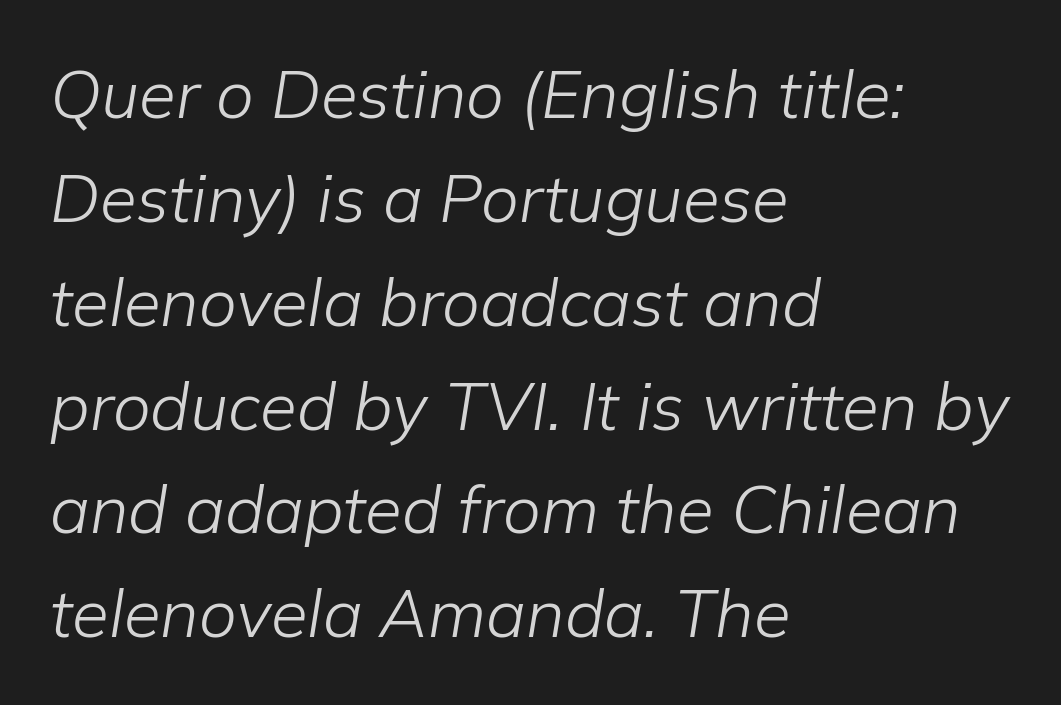
Q: Is the text bold? A: No.
Q: Is the text italic (slanted)? A: Yes, it leans right by about 9 degrees.
Q: Is the text underlined? A: No.
Q: How is the paragraph aligned? A: Left-aligned.
Q: Is the spacing between letters normal or unusually wide? A: Normal.
Q: Is the spacing between lines tight, normal or loose? A: Normal.
Q: Width (condensed, normal, or wide)? A: Normal.
Q: Stroke contrast? A: Low.
Q: x-height? A: Medium.
Q: Monospaced? A: No.
